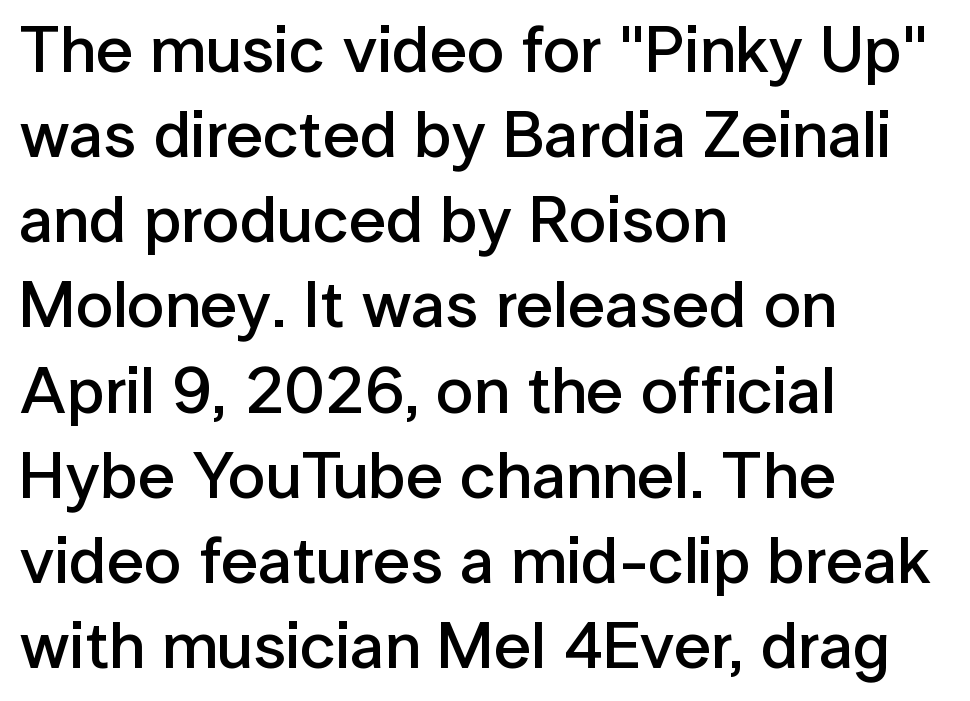
Q: Is the text bold? A: Semi-bold.
Q: Is the text italic (slanted)? A: No, it is upright.
Q: Is the typeface a serif or a sans-serif typeface? A: Sans-serif.
Q: Is the text underlined? A: No.
Q: How is the paragraph aligned? A: Left-aligned.
Q: Is the spacing between letters normal or unusually wide? A: Normal.
Q: Is the spacing between lines tight, normal or loose? A: Normal.
Q: Width (condensed, normal, or wide)? A: Normal.
Q: Stroke contrast? A: Low.
Q: x-height? A: Medium.
Q: Monospaced? A: No.
